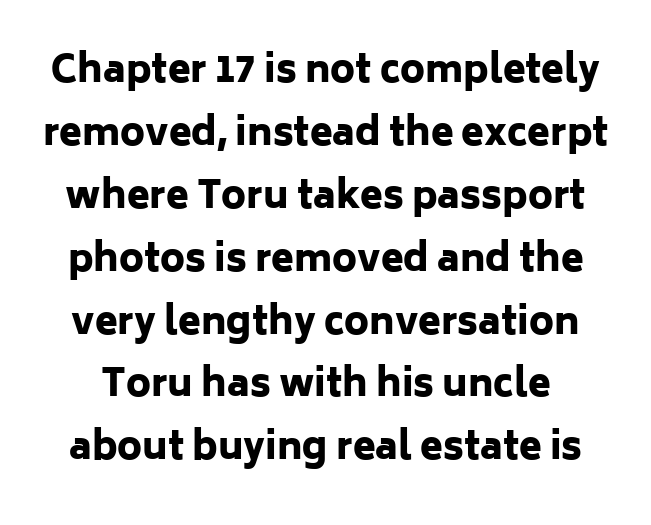
Q: Is the text bold? A: Yes.
Q: Is the text italic (slanted)? A: No, it is upright.
Q: Is the typeface a serif or a sans-serif typeface? A: Sans-serif.
Q: Is the text underlined? A: No.
Q: Is the spacing between letters normal or unusually wide? A: Normal.
Q: Is the spacing between lines tight, normal or loose? A: Normal.
Q: Width (condensed, normal, or wide)? A: Normal.
Q: Stroke contrast? A: Low.
Q: x-height? A: Medium.
Q: Monospaced? A: No.
